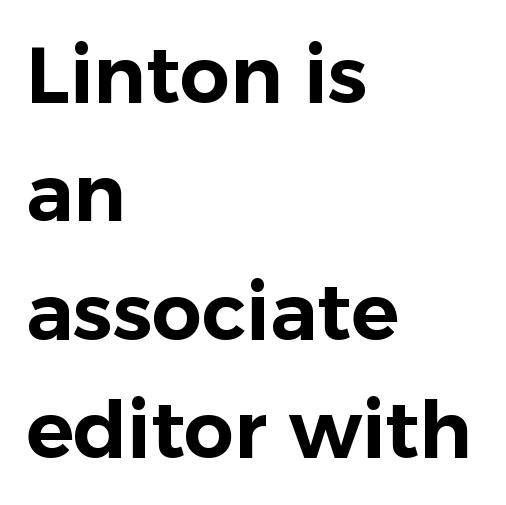
Q: Is the text italic (slanted)? A: No, it is upright.
Q: Is the typeface a serif or a sans-serif typeface? A: Sans-serif.
Q: Is the text underlined? A: No.
Q: How is the paragraph aligned? A: Left-aligned.
Q: Is the spacing between letters normal or unusually wide? A: Normal.
Q: Is the spacing between lines tight, normal or loose? A: Normal.
Q: Width (condensed, normal, or wide)? A: Normal.
Q: Stroke contrast? A: Low.
Q: x-height? A: Medium.
Q: Monospaced? A: No.
